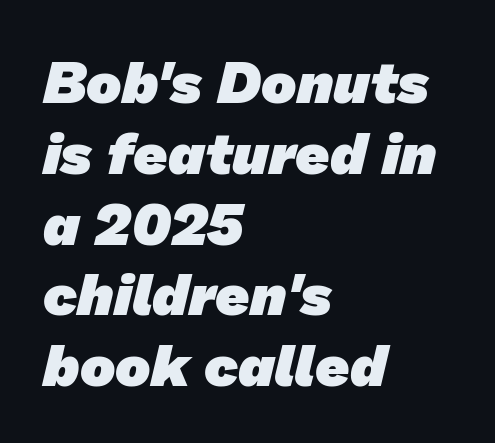
Q: Is the text bold? A: Yes.
Q: Is the typeface a serif or a sans-serif typeface? A: Sans-serif.
Q: Is the text underlined? A: No.
Q: How is the paragraph aligned? A: Left-aligned.
Q: Is the spacing between letters normal or unusually wide? A: Normal.
Q: Width (condensed, normal, or wide)? A: Normal.
Q: Stroke contrast? A: Low.
Q: x-height? A: Medium.
Q: Monospaced? A: No.
